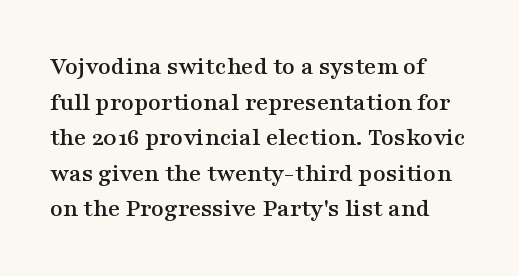
Q: Is the text italic (slanted)? A: No, it is upright.
Q: Is the text underlined? A: No.
Q: How is the paragraph aligned? A: Left-aligned.
Q: Is the spacing between letters normal or unusually wide? A: Normal.
Q: Is the spacing between lines tight, normal or loose? A: Normal.
